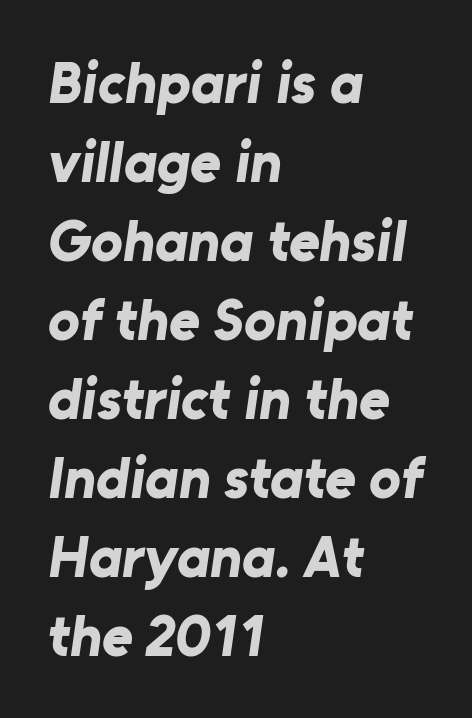
Q: Is the text bold? A: Yes.
Q: Is the typeface a serif or a sans-serif typeface? A: Sans-serif.
Q: Is the text underlined? A: No.
Q: How is the paragraph aligned? A: Left-aligned.
Q: Is the spacing between letters normal or unusually wide? A: Normal.
Q: Is the spacing between lines tight, normal or loose? A: Normal.
Q: Width (condensed, normal, or wide)? A: Normal.
Q: Stroke contrast? A: Low.
Q: x-height? A: Medium.
Q: Monospaced? A: No.
